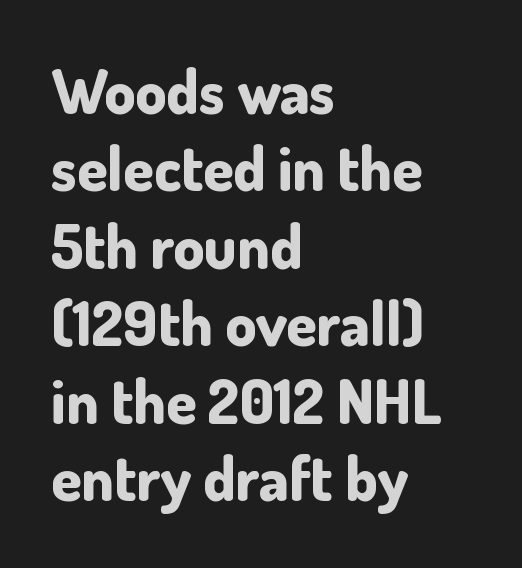
Its strokes are broad and dark, the hallmark of bold type. Compared with a centered layout, this one pins lines to the left instead. These lines are rendered in a variable-pitch font. A bare baseline throughout the passage. Every character sits straight up, as roman type does. Is this a sans? Yes — the strokes have no serifs.
